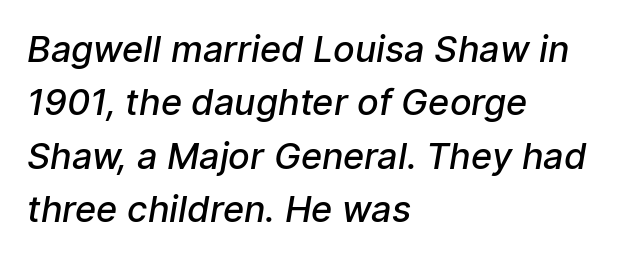
The image shows 36 px semibold sans-serif type; set left-aligned, normal line spacing (1.48x), normal letter spacing, not underlined; low stroke contrast and a medium x-height.
